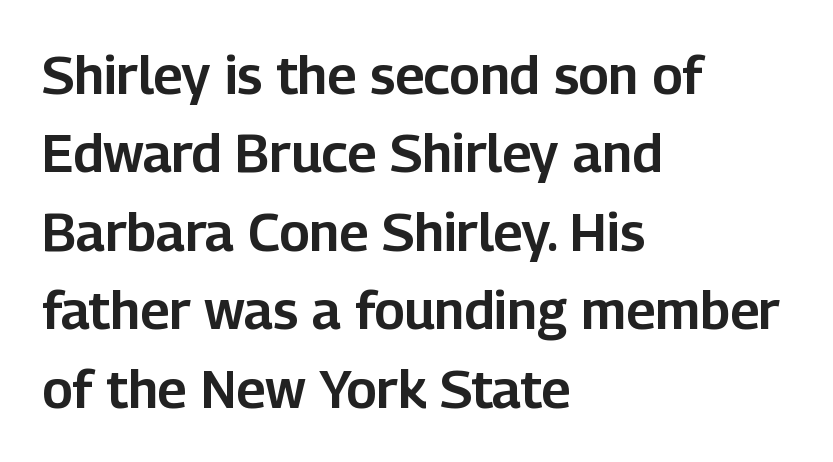
Q: Is the text italic (slanted)? A: No, it is upright.
Q: Is the typeface a serif or a sans-serif typeface? A: Sans-serif.
Q: Is the text underlined? A: No.
Q: How is the paragraph aligned? A: Left-aligned.
Q: Is the spacing between letters normal or unusually wide? A: Normal.
Q: Is the spacing between lines tight, normal or loose? A: Normal.
Q: Width (condensed, normal, or wide)? A: Normal.
Q: Stroke contrast? A: Low.
Q: x-height? A: Medium.
Q: Monospaced? A: No.
